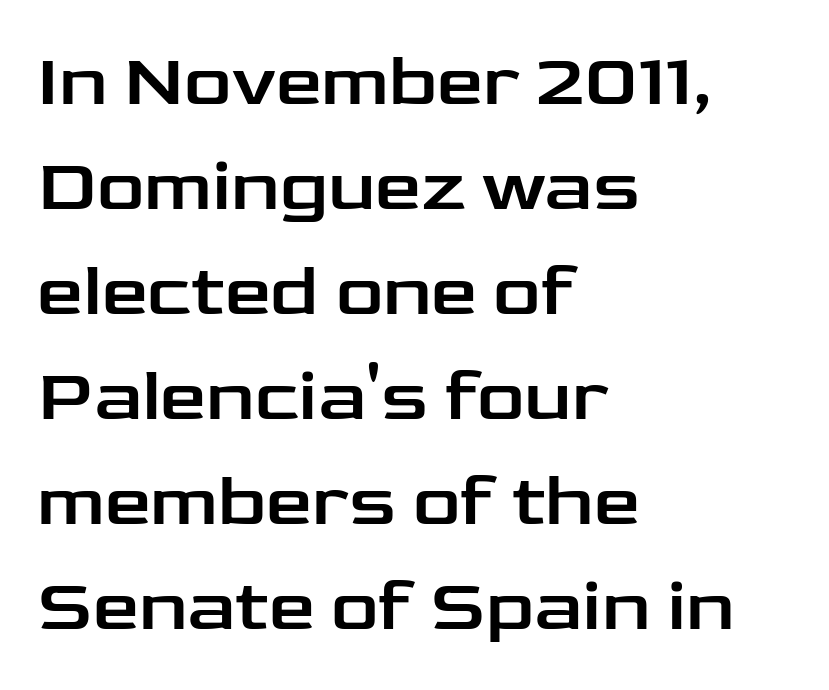
The image shows 74 px wide sans-serif type, upright; set left-aligned, normal line spacing (1.42x), normal letter spacing, not underlined; low stroke contrast and a medium x-height.
